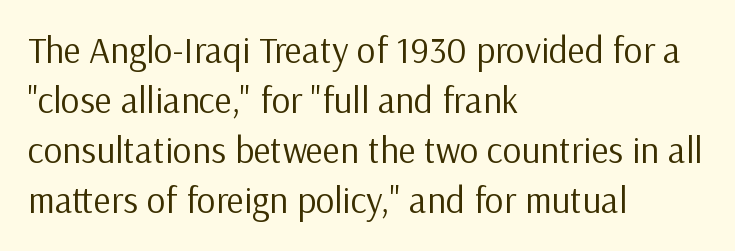
{"serif": "no", "italic": "no", "bold": "no", "weight": "regular", "width": "normal", "stroke_contrast": "low", "x_height": "medium", "monospaced": "no", "underline": "no", "align": "left", "line_spacing": "normal", "line_spacing_ratio": 1.35, "letter_spacing": "normal", "letter_spacing_em": 0.0, "glyph_px": 37}
